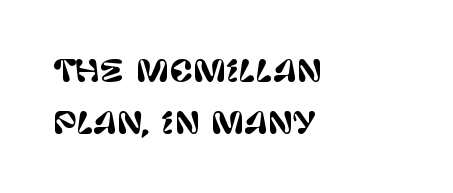
Serifs: no, the terminals of the letterforms are clean. Do the characters align in a grid? No, the font is proportional. A typesetter would call this zero additional tracking.
